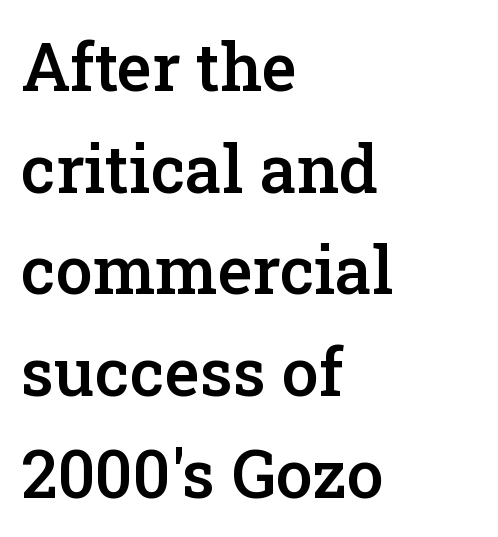
{"serif": "yes", "italic": "no", "bold": "semi", "weight": "semibold", "width": "normal", "stroke_contrast": "low", "x_height": "medium", "monospaced": "no", "underline": "no", "align": "left", "line_spacing": "normal", "line_spacing_ratio": 1.54, "letter_spacing": "normal", "letter_spacing_em": 0.0, "glyph_px": 66}
